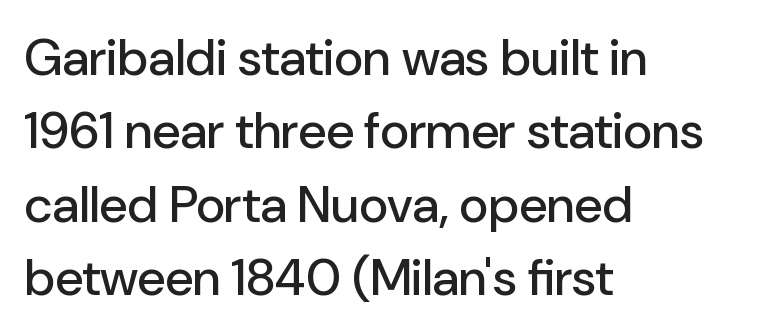
The image shows 51 px sans-serif type, upright; set left-aligned, normal line spacing (1.44x), normal letter spacing, not underlined; low stroke contrast and a medium x-height.
